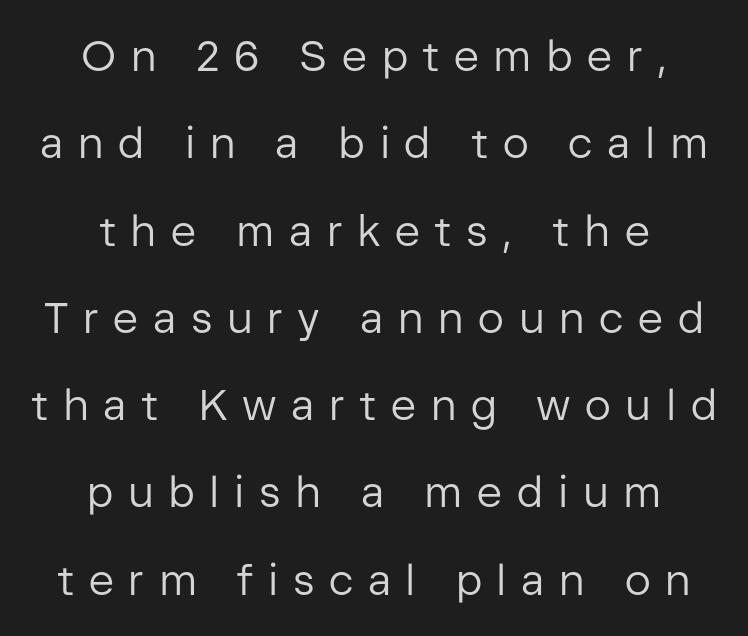
The image shows 43 px regular-weight sans-serif type, upright; set centered, loose line spacing (2.03x), unusually wide letter spacing (+0.34 em), not underlined; low stroke contrast and a medium x-height.
